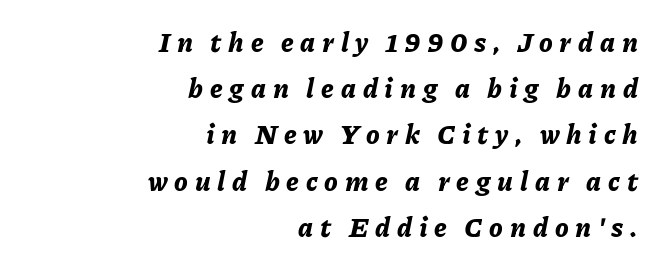
The image shows 27 px bold type, italic (leaning right); set right-aligned, line spacing 1.71x, unusually wide letter spacing (+0.25 em), not underlined.
